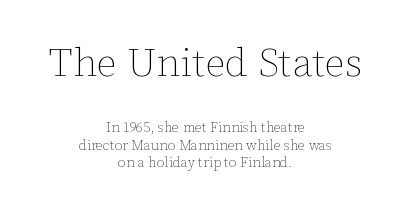
The image shows 40 px thin type, upright; set centered, normal line spacing (1.27x), normal letter spacing, not underlined; the first (top) block is 2.86x larger; low stroke contrast and a medium x-height.
